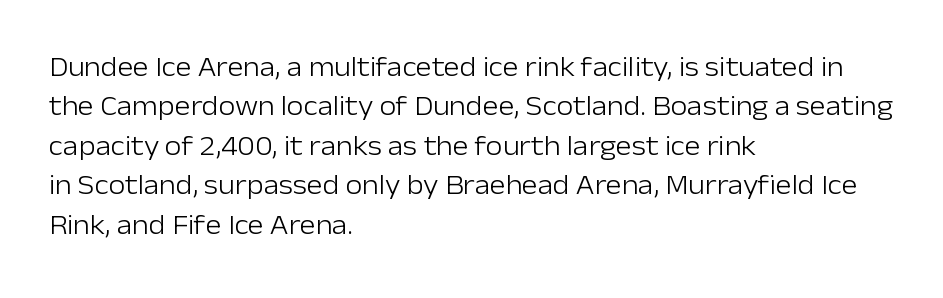
{"italic": "no", "bold": "no", "underline": "no", "align": "left", "line_spacing": "normal", "line_spacing_ratio": 1.46, "letter_spacing": "normal", "letter_spacing_em": 0.0, "glyph_px": 27}
